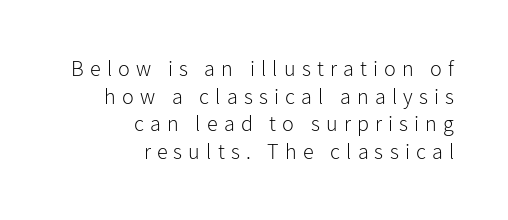
The image shows 22 px text type, upright; set right-aligned, normal line spacing (1.26x), unusually wide letter spacing (+0.28 em), not underlined.
